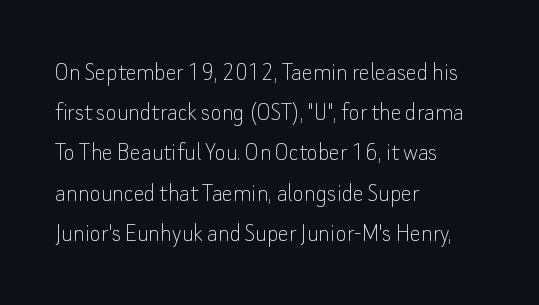
Q: Is the text bold? A: No.
Q: Is the text italic (slanted)? A: No, it is upright.
Q: Is the text underlined? A: No.
Q: How is the paragraph aligned? A: Left-aligned.
Q: Is the spacing between letters normal or unusually wide? A: Normal.
Q: Is the spacing between lines tight, normal or loose? A: Normal.
